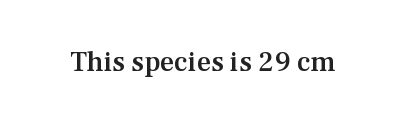
Q: Is the text bold? A: Semi-bold.
Q: Is the text italic (slanted)? A: No, it is upright.
Q: Is the typeface a serif or a sans-serif typeface? A: Serif.
Q: Is the text underlined? A: No.
Q: Is the spacing between letters normal or unusually wide? A: Normal.
Q: Width (condensed, normal, or wide)? A: Normal.
Q: Stroke contrast? A: Medium.
Q: x-height? A: Medium.
Q: Monospaced? A: No.
